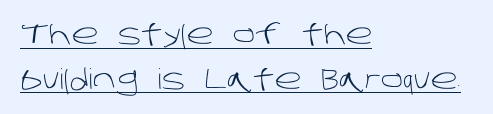
These lines are rendered in a variable-pitch font. The words here are underlined. No heavy texture on the line: the type isn't bold. A typesetter would call this zero additional tracking.
